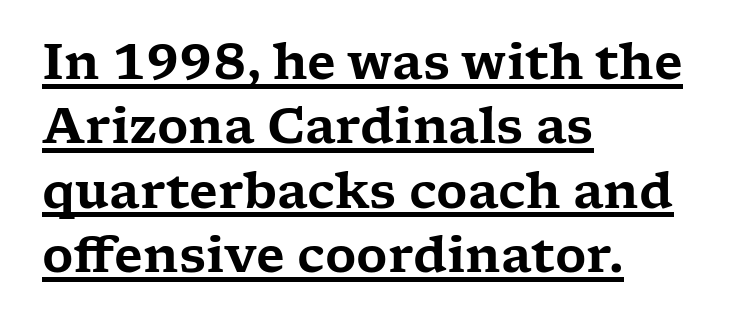
Q: Is the text italic (slanted)? A: No, it is upright.
Q: Is the typeface a serif or a sans-serif typeface? A: Serif.
Q: Is the text underlined? A: Yes.
Q: How is the paragraph aligned? A: Left-aligned.
Q: Is the spacing between letters normal or unusually wide? A: Normal.
Q: Is the spacing between lines tight, normal or loose? A: Normal.
Q: Width (condensed, normal, or wide)? A: Wide.
Q: Stroke contrast? A: Low.
Q: x-height? A: Medium.
Q: Monospaced? A: No.
